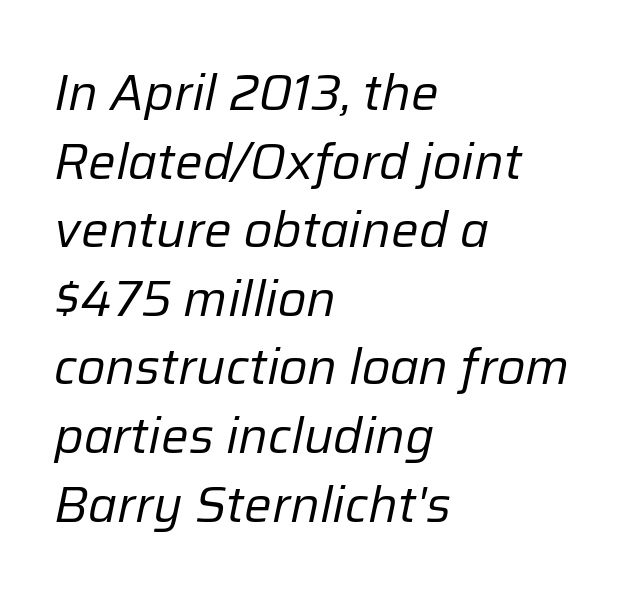
Q: Is the text bold? A: No.
Q: Is the text italic (slanted)? A: Yes, it leans right by about 12 degrees.
Q: Is the text underlined? A: No.
Q: How is the paragraph aligned? A: Left-aligned.
Q: Is the spacing between letters normal or unusually wide? A: Normal.
Q: Is the spacing between lines tight, normal or loose? A: Normal.
Q: Width (condensed, normal, or wide)? A: Normal.
Q: Stroke contrast? A: Low.
Q: x-height? A: Medium.
Q: Monospaced? A: No.
